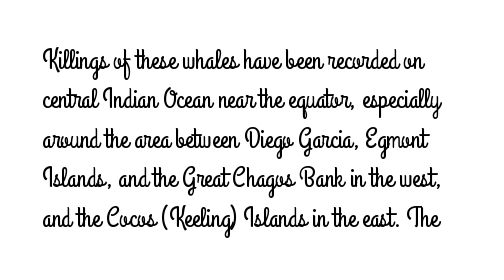
If you measured baseline to baseline, you'd find a middling distance. The tracking reads as untouched default to a designer's eye. The glyphs are unaccompanied by any horizontal stroke below them.
